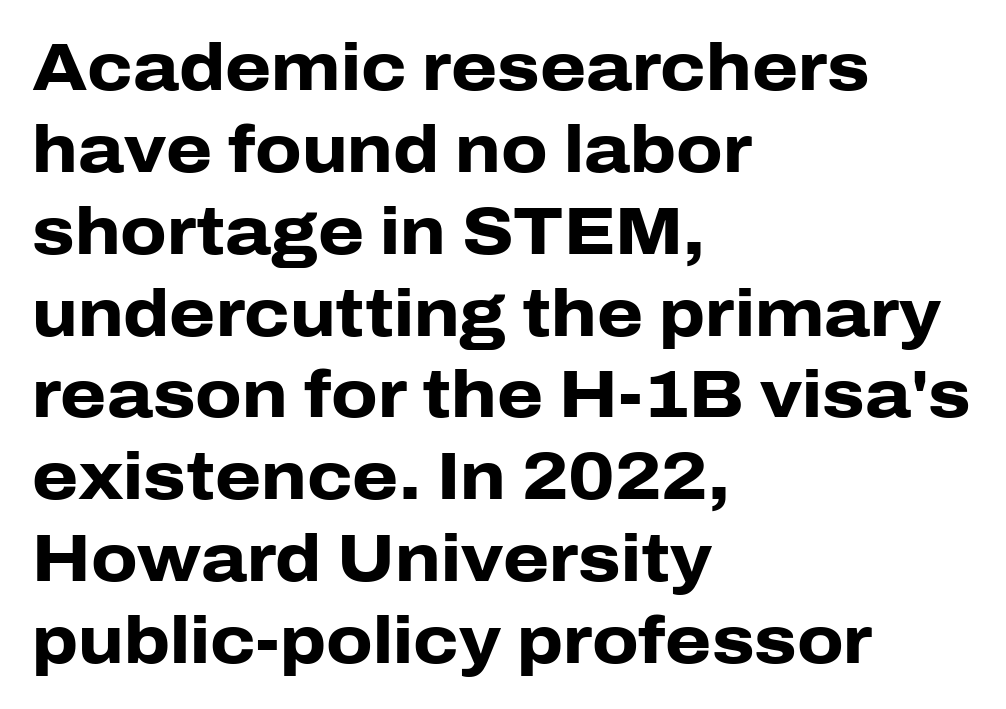
Notice how thick the strokes are: this is what a full bold looks like. Descenders hang freely into open space. This is sans-serif lettering, the kind often seen on screens and signage. The rendering uses natural spacing where letterforms have individual widths.
